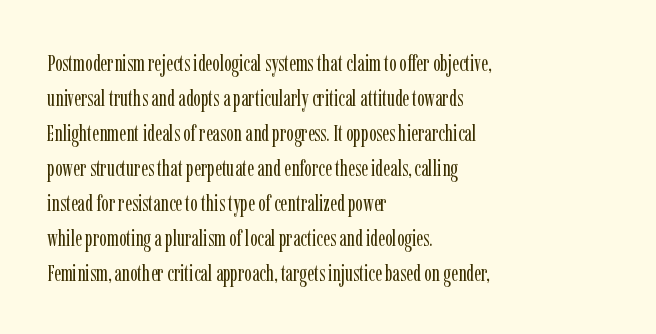
{"italic": "no", "bold": "no", "underline": "no", "align": "left", "line_spacing": "normal", "line_spacing_ratio": 1.59, "letter_spacing": "normal", "letter_spacing_em": 0.0, "glyph_px": 22}
